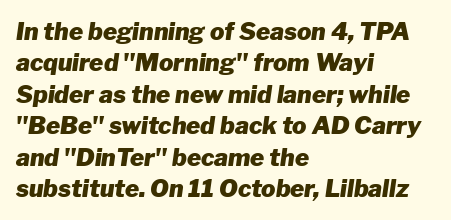
The image shows 24 px bold type, italic (leaning right); set left-aligned, normal line spacing (1.31x), normal letter spacing, not underlined.
